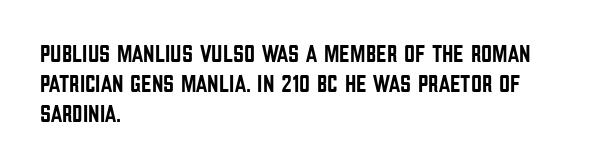
Leading: standard. Ascenders rise straight up at ninety degrees. The text block is weighted toward the left margin, trailing off unevenly rightward. Default kerning and tracking; the words read as compact shapes. Underlining? Definitely not there.
